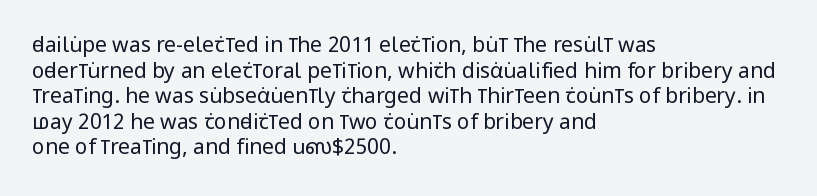
Does extra space separate the letters? No, they use regular spacing. The passage is arranged the way most books set body copy — flush left. The area under the type is left untouched. The face looks like a standard text weight, possibly lighter. Notice how the stems are strictly vertical — no italics here.
